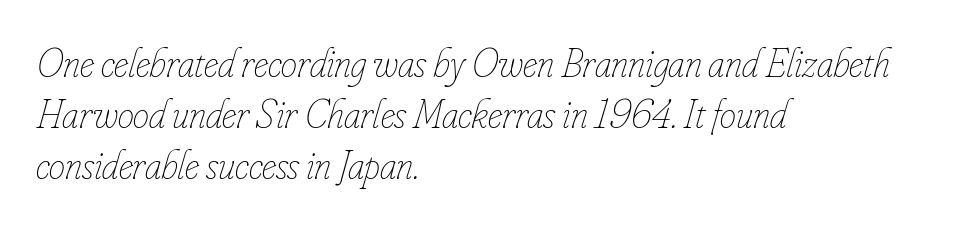
The image shows 41 px thin, condensed type, italic (leaning right); set left-aligned, normal line spacing (1.25x), normal letter spacing, not underlined; low stroke contrast and a small x-height.
